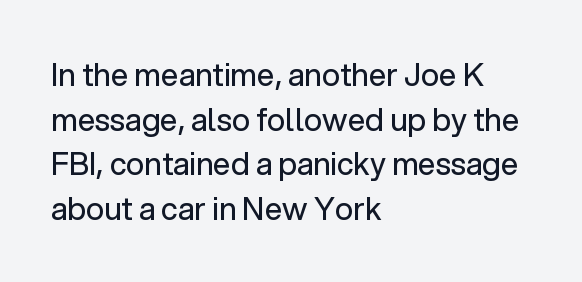
{"serif": "no", "italic": "no", "bold": "no", "weight": "regular", "width": "normal", "stroke_contrast": "low", "x_height": "medium", "monospaced": "no", "underline": "no", "align": "left", "line_spacing": "normal", "line_spacing_ratio": 1.44, "letter_spacing": "normal", "letter_spacing_em": 0.0, "glyph_px": 31}
